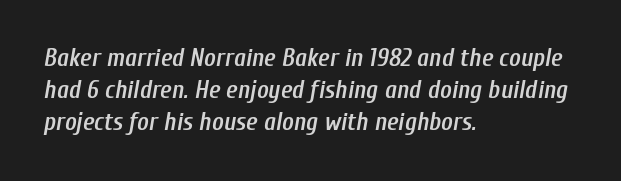
{"italic": "yes", "lean": "right", "slant_degrees": 10, "bold": "semi", "underline": "no", "align": "left", "line_spacing": "normal", "line_spacing_ratio": 1.29, "letter_spacing": "normal", "letter_spacing_em": 0.0, "glyph_px": 25}
